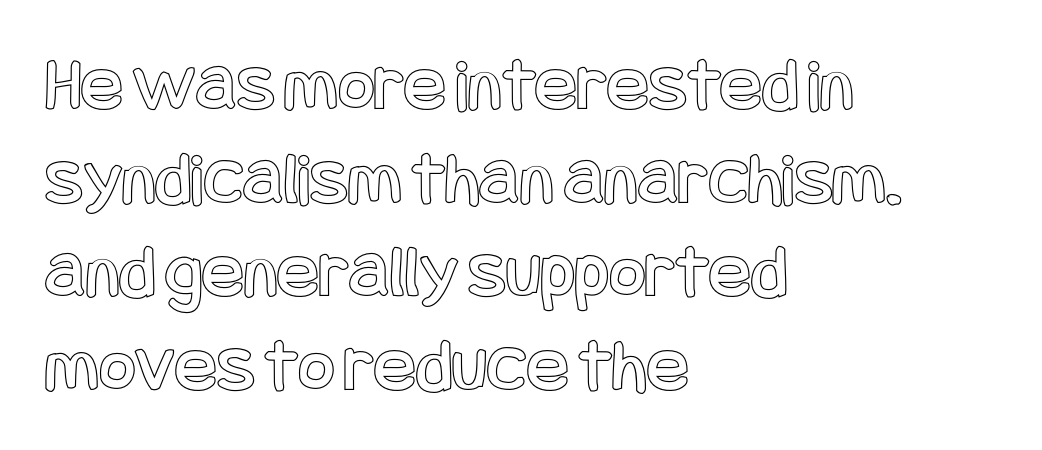
The image shows 78 px condensed type, upright; set left-aligned, line spacing 1.2x, normal letter spacing, not underlined; a large x-height.
